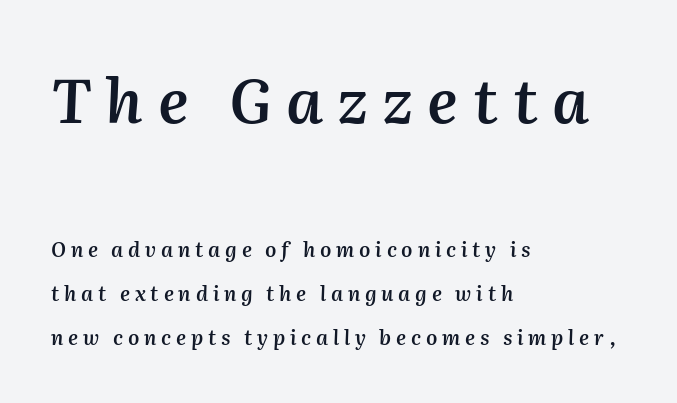
Every letter is mildly thick-stroked: semibold rather than bold. Students, observe: this is what heavily led, spacious text looks like. This rendering uses left alignment, leaving the right contour irregular. Type size steps down from the first block to the second. In terms of posture, this sample is oblique.
